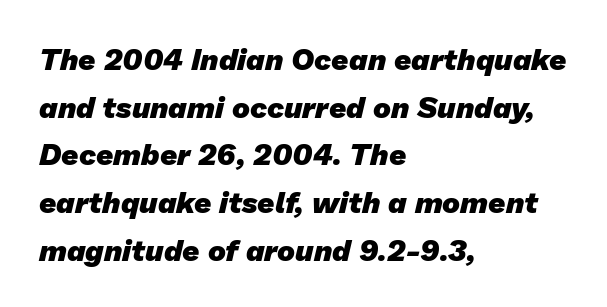
Descenders are the only things crossing below the line. Note the varied advance widths — an 'i' is clearly narrower than an 'm'. One glance says typical: line gaps are just what's usual. No feet cap the strokes, marking this as sans-serif type. Look at the tracking — it's just the regular setting, nothing added.
